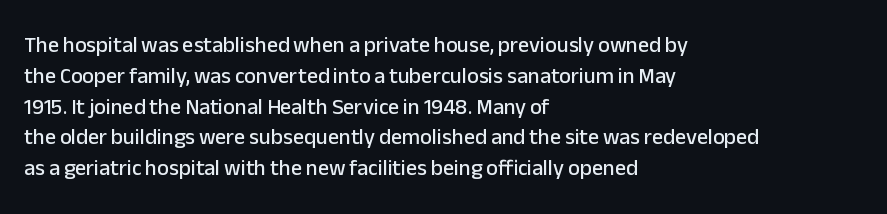
{"italic": "no", "underline": "no", "align": "left", "line_spacing": "normal", "line_spacing_ratio": 1.4, "letter_spacing": "normal", "letter_spacing_em": 0.0, "glyph_px": 22}
